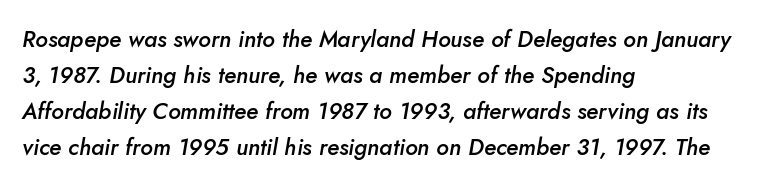
Quick note: underline off. The passage shown is semibold, sitting just below true bold. Vertically, the passage feels balanced, rows spaced as you'd expect. Which margin do the lines hug? The left one — the right edge is uneven. The rendering keeps characters at their native spacing.
